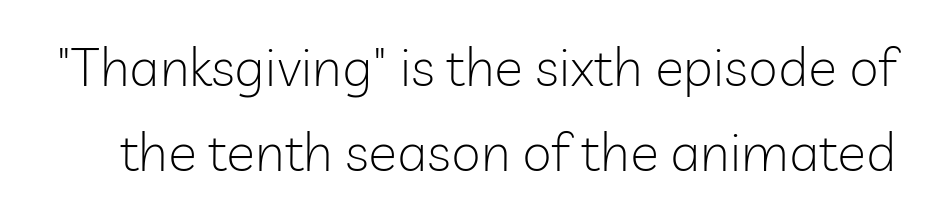
Summary of weight: not heavy and not bold. Descender tails drop into unmarked territory. Nothing unusual about the tracking: characters are spaced as the font intends. Spacing verdict: proportional, widths tailored to each character.
